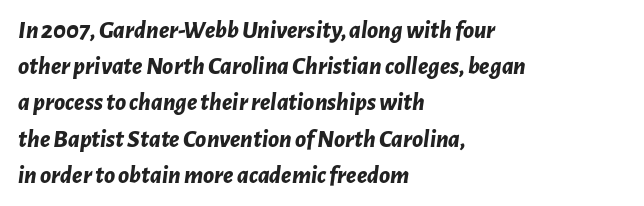
{"italic": "yes", "lean": "right", "slant_degrees": 7, "bold": "yes", "underline": "no", "align": "left", "line_spacing": "normal", "line_spacing_ratio": 1.45, "letter_spacing": "normal", "letter_spacing_em": 0.0, "glyph_px": 25}
